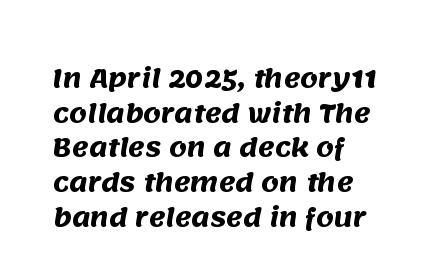
Caption: multi-line text, flush left, ragged right. Default kerning and tracking; the words read as compact shapes. Typographic density is high because the face is bold. Anything drawn beneath the words? Only blank space. The designer left line spacing at the default.
